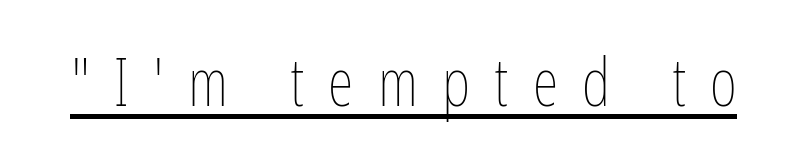
The passage shown is typed in a proportional face where columns would drift. Ascenders rise straight up at ninety degrees. The strokes are not fattened; the text isn't bold. Loose tracking; the words dissolve into strings of separated letters. A baseline rule has been typeset under these characters.
